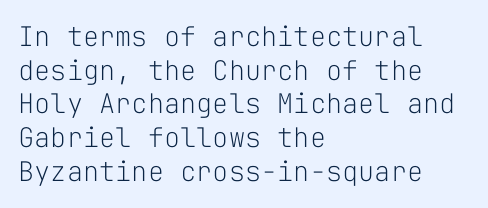
{"italic": "no", "bold": "no", "underline": "no", "align": "left", "line_spacing": "normal", "line_spacing_ratio": 1.25, "letter_spacing": "normal", "letter_spacing_em": 0.0, "glyph_px": 27}
